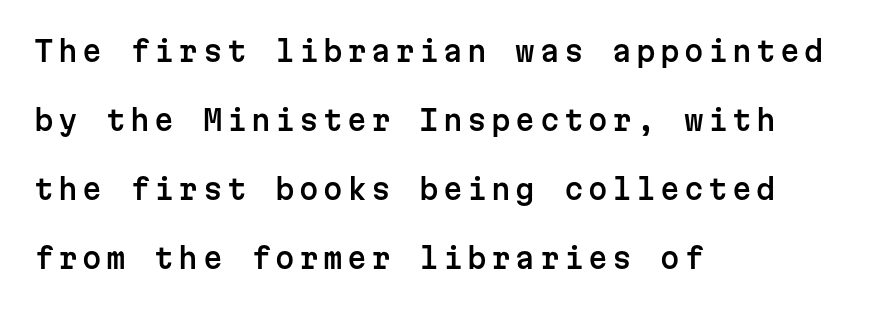
Baseline-to-baseline distance is far greater than the letter height. The rag falls on the right side of this text block. The baseline area is clear. Do the letters lean? They stand straight. The face used here is monospaced, like something from a code editor.
